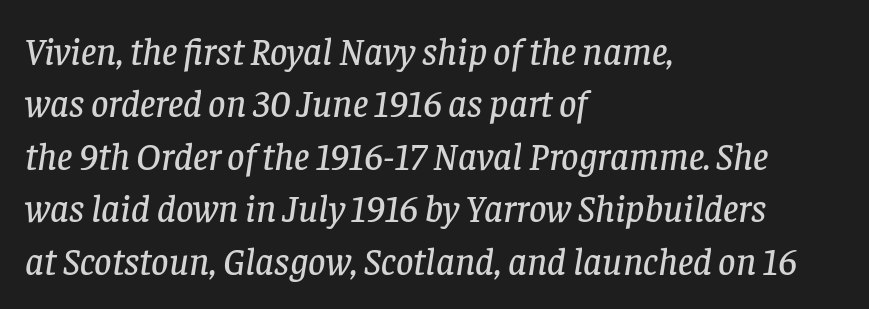
Q: Is the text italic (slanted)? A: Yes, it leans right by about 8 degrees.
Q: Is the typeface a serif or a sans-serif typeface? A: Serif.
Q: Is the text underlined? A: No.
Q: How is the paragraph aligned? A: Left-aligned.
Q: Is the spacing between letters normal or unusually wide? A: Normal.
Q: Is the spacing between lines tight, normal or loose? A: Normal.
Q: Width (condensed, normal, or wide)? A: Normal.
Q: Stroke contrast? A: Low.
Q: x-height? A: Large.
Q: Monospaced? A: No.
